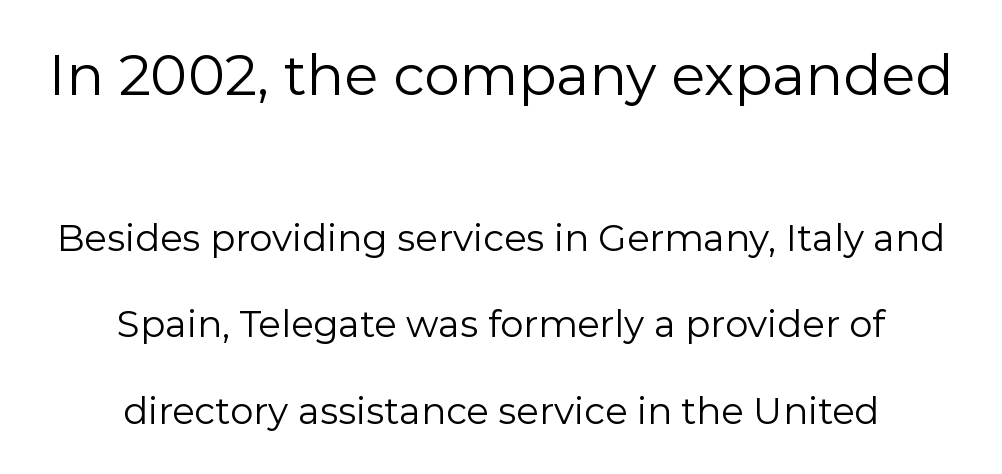
Q: Is the text bold? A: No.
Q: Is the text italic (slanted)? A: No, it is upright.
Q: Is the typeface a serif or a sans-serif typeface? A: Sans-serif.
Q: Is the text underlined? A: No.
Q: How is the paragraph aligned? A: Centered.
Q: Is the spacing between letters normal or unusually wide? A: Normal.
Q: Is the spacing between lines tight, normal or loose? A: Loose.
Q: Which block of text is set in a larger size, the first (top) or the second (bottom)? A: The first (top) one.
Q: Width (condensed, normal, or wide)? A: Normal.
Q: Stroke contrast? A: Low.
Q: x-height? A: Medium.
Q: Monospaced? A: No.
